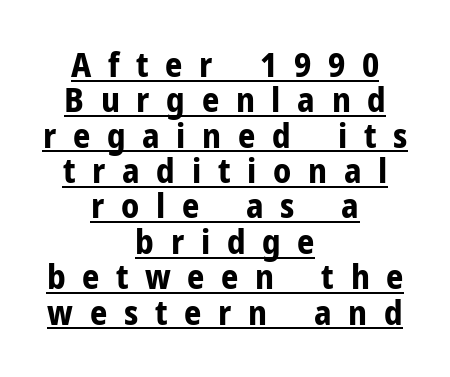
Q: Is the text bold? A: Yes.
Q: Is the text italic (slanted)? A: No, it is upright.
Q: Is the typeface a serif or a sans-serif typeface? A: Sans-serif.
Q: Is the text underlined? A: Yes.
Q: How is the paragraph aligned? A: Centered.
Q: Is the spacing between letters normal or unusually wide? A: Unusually wide.
Q: Is the spacing between lines tight, normal or loose? A: Tight.
Q: Width (condensed, normal, or wide)? A: Normal.
Q: Stroke contrast? A: Low.
Q: x-height? A: Medium.
Q: Monospaced? A: No.
